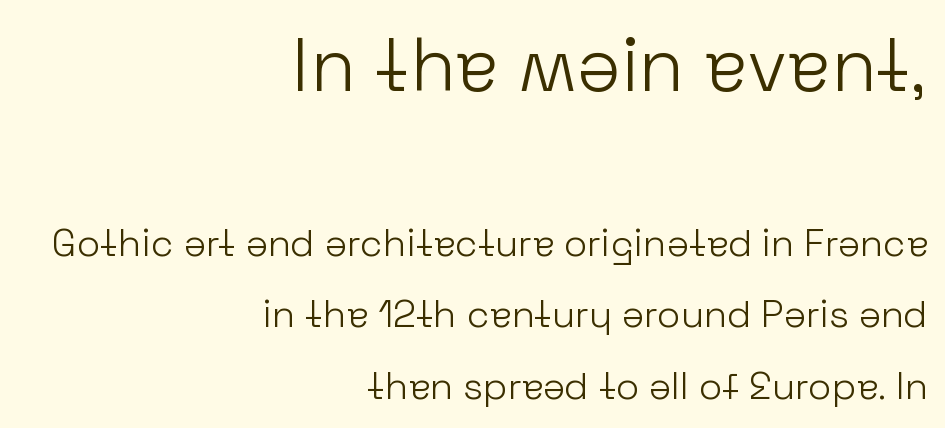
{"serif": "no", "italic": "no", "bold": "no", "weight": "light", "width": "normal", "stroke_contrast": "low", "x_height": "medium", "monospaced": "no", "underline": "no", "align": "right", "line_spacing_ratio": 1.88, "letter_spacing": "normal", "letter_spacing_em": 0.0, "larger_block": "first", "size_ratio": 1.97, "glyph_px": 75}
